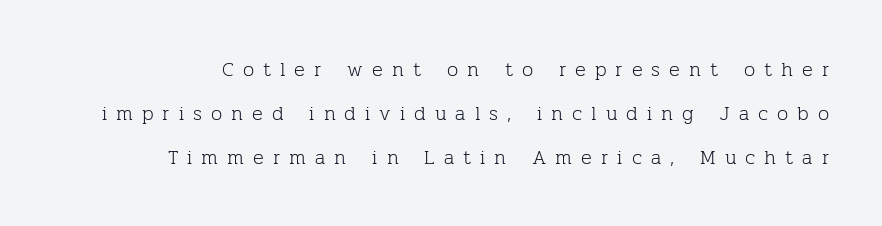
{"italic": "no", "bold": "no", "underline": "no", "line_spacing": "loose", "line_spacing_ratio": 2.19, "letter_spacing": "wide", "letter_spacing_em": 0.45, "glyph_px": 20}
